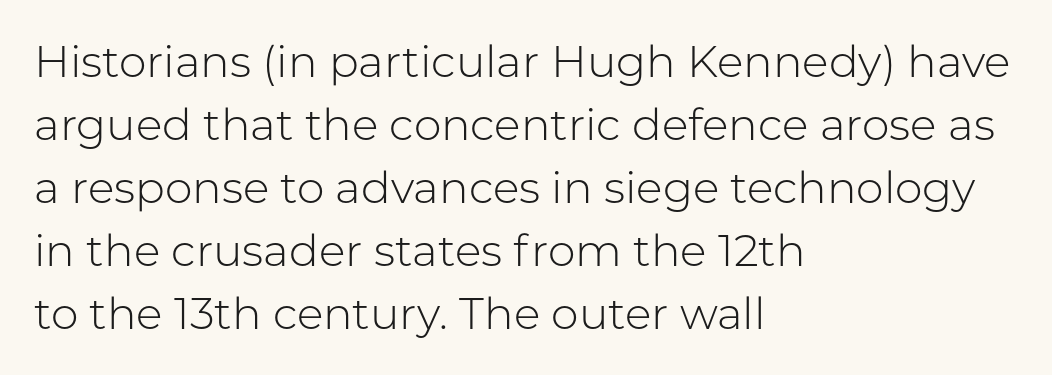
Q: Is the text bold? A: No.
Q: Is the text italic (slanted)? A: No, it is upright.
Q: Is the typeface a serif or a sans-serif typeface? A: Sans-serif.
Q: Is the text underlined? A: No.
Q: How is the paragraph aligned? A: Left-aligned.
Q: Is the spacing between letters normal or unusually wide? A: Normal.
Q: Is the spacing between lines tight, normal or loose? A: Normal.
Q: Width (condensed, normal, or wide)? A: Normal.
Q: Stroke contrast? A: Low.
Q: x-height? A: Medium.
Q: Monospaced? A: No.
